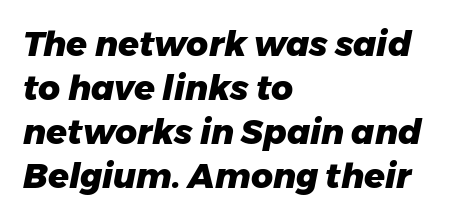
The image shows 34 px heavy type, italic (leaning right); set left-aligned, normal line spacing (1.29x), normal letter spacing, not underlined; low stroke contrast and a medium x-height.
